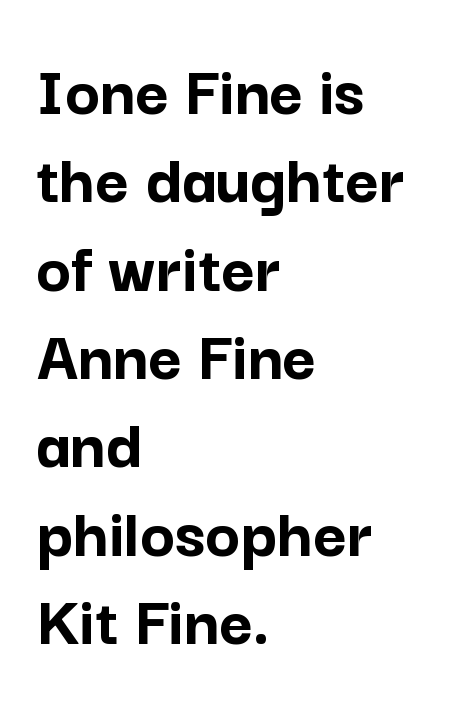
A classic flush-left, rag-right setting is used for this passage. Do the characters align in a grid? No, the font is proportional. Tracking here is standard; glyphs follow each other at the usual distance. Font category for this specimen: sans-serif. These lines were composed using upright roman letters. On the weight axis this lands at bold, roughly 700.
